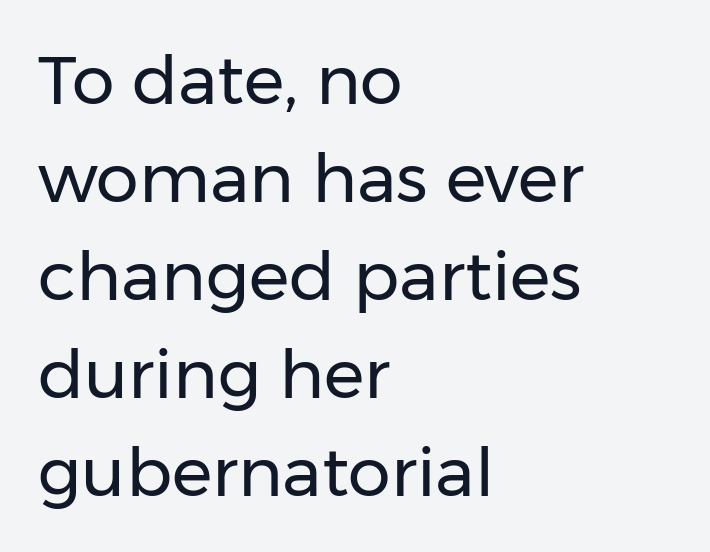
Q: Is the text bold? A: No.
Q: Is the text italic (slanted)? A: No, it is upright.
Q: Is the typeface a serif or a sans-serif typeface? A: Sans-serif.
Q: Is the text underlined? A: No.
Q: How is the paragraph aligned? A: Left-aligned.
Q: Is the spacing between letters normal or unusually wide? A: Normal.
Q: Is the spacing between lines tight, normal or loose? A: Normal.
Q: Width (condensed, normal, or wide)? A: Normal.
Q: Stroke contrast? A: Low.
Q: x-height? A: Medium.
Q: Monospaced? A: No.
